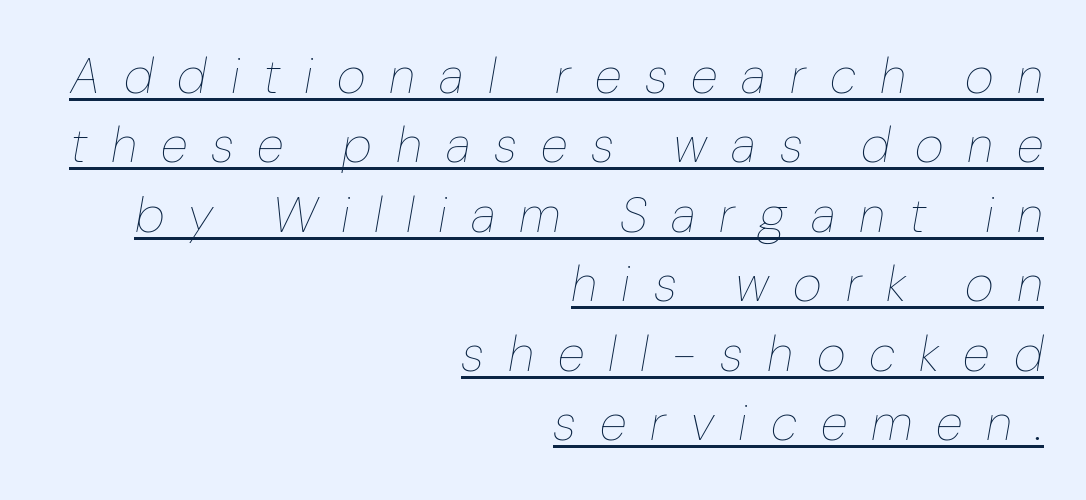
Each line of the rendering has a horizontal stroke beneath the glyphs. Looks like regular typesetting: each glyph gets only the width it needs. In terms of letterspacing, this is a distinctly airy, spread setting. Whoever set this chose a conventional vertical rhythm. Which margin do the lines hug? The right one — the left edge is uneven.
